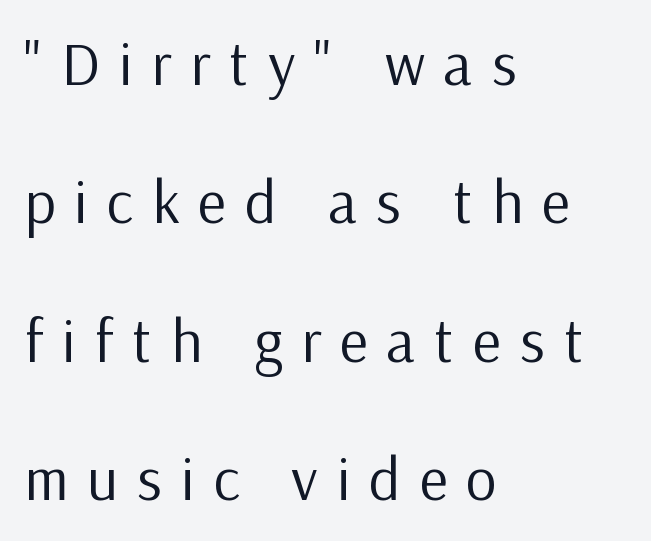
Do the characters align in a grid? No, the font is proportional. The setting favours the left margin, as ordinary paragraphs usually do. The line texture is sparse and dotted thanks to wide tracking. In terms of letterform style, serifs are entirely absent. The designer dialed line spacing up above the default. The letters stand straight up with perfectly vertical stems.
